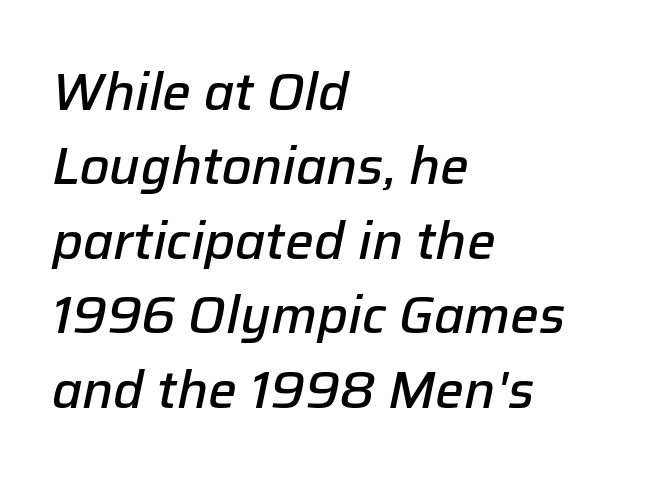
{"italic": "yes", "lean": "right", "slant_degrees": 12, "bold": "semi", "weight": "semibold", "width": "normal", "stroke_contrast": "low", "x_height": "medium", "monospaced": "no", "underline": "no", "align": "left", "line_spacing": "normal", "line_spacing_ratio": 1.46, "letter_spacing": "normal", "letter_spacing_em": 0.0, "glyph_px": 51}
